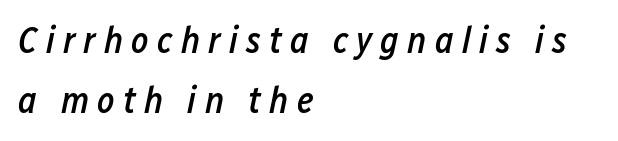
The image shows 37 px semibold, condensed type, italic (leaning right); set left-aligned, normal line spacing (1.62x), unusually wide letter spacing (+0.22 em), not underlined; low stroke contrast and a medium x-height.
